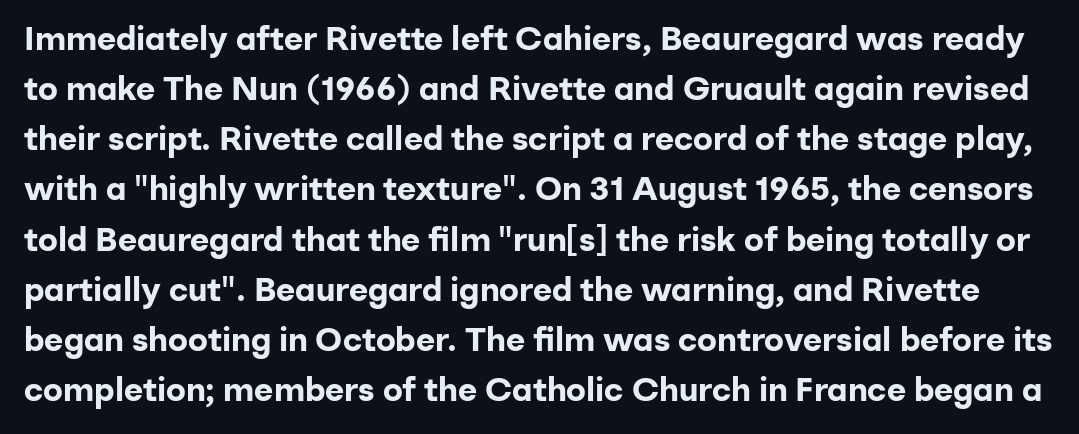
Q: Is the text bold? A: Yes.
Q: Is the text italic (slanted)? A: No, it is upright.
Q: Is the typeface a serif or a sans-serif typeface? A: Sans-serif.
Q: Is the text underlined? A: No.
Q: Is the spacing between letters normal or unusually wide? A: Normal.
Q: Is the spacing between lines tight, normal or loose? A: Normal.
Q: Width (condensed, normal, or wide)? A: Normal.
Q: Stroke contrast? A: Low.
Q: x-height? A: Medium.
Q: Monospaced? A: No.
